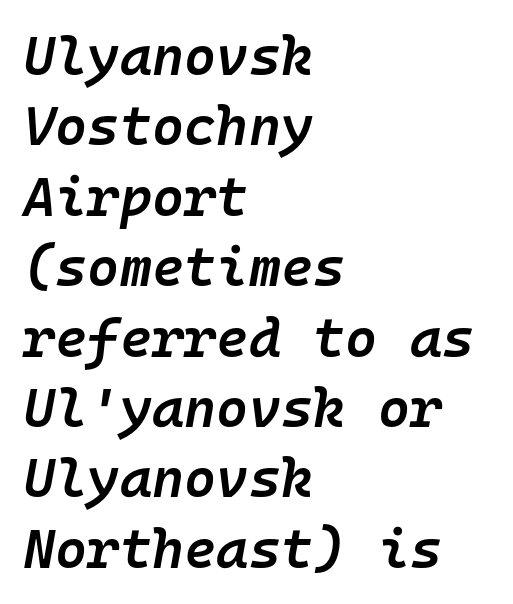
Moderately thickened strokes mark this as semibold type. Visually the block forms a straight wall on the left and a jagged coastline on the right. Short note: letters normally spaced. Does the lettering tilt? It does — this is italic. Honestly, there is no underline to notice here at all.
